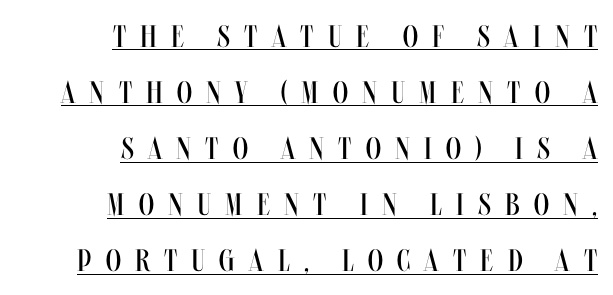
Compared with typical body copy, the letter spacing here is much looser. Visually the block forms a straight wall on the right and a jagged coastline on the left. Spacing verdict: proportional, widths tailored to each character. This is roman type, the default non-slanted kind.
